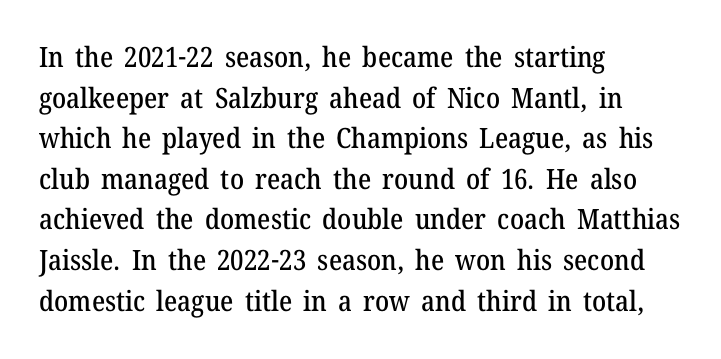
Q: Is the text italic (slanted)? A: No, it is upright.
Q: Is the typeface a serif or a sans-serif typeface? A: Serif.
Q: Is the text underlined? A: No.
Q: How is the paragraph aligned? A: Left-aligned.
Q: Is the spacing between letters normal or unusually wide? A: Normal.
Q: Is the spacing between lines tight, normal or loose? A: Normal.
Q: Width (condensed, normal, or wide)? A: Normal.
Q: Stroke contrast? A: Medium.
Q: x-height? A: Medium.
Q: Monospaced? A: No.
